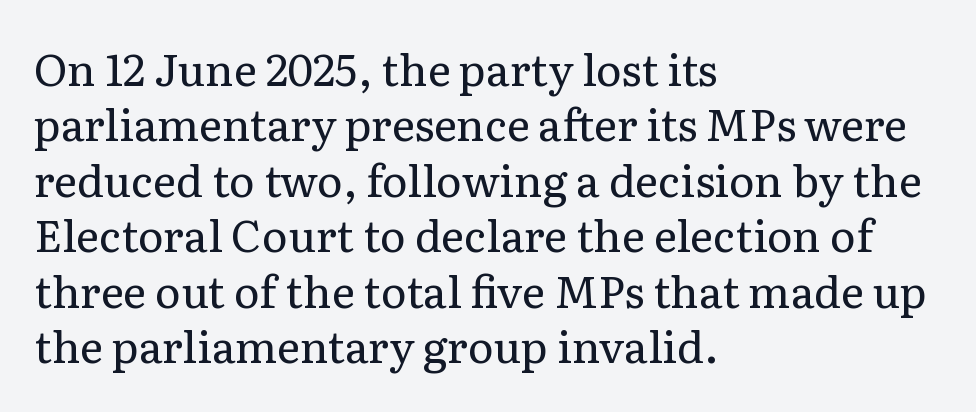
Q: Is the text bold? A: No.
Q: Is the text italic (slanted)? A: No, it is upright.
Q: Is the typeface a serif or a sans-serif typeface? A: Serif.
Q: Is the text underlined? A: No.
Q: How is the paragraph aligned? A: Left-aligned.
Q: Is the spacing between letters normal or unusually wide? A: Normal.
Q: Is the spacing between lines tight, normal or loose? A: Normal.
Q: Width (condensed, normal, or wide)? A: Normal.
Q: Stroke contrast? A: Low.
Q: x-height? A: Medium.
Q: Monospaced? A: No.
